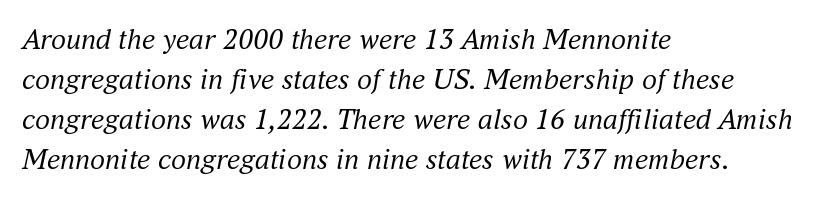
Q: Is the text bold? A: No.
Q: Is the text italic (slanted)? A: Yes, it leans right by about 16 degrees.
Q: Is the typeface a serif or a sans-serif typeface? A: Serif.
Q: Is the text underlined? A: No.
Q: How is the paragraph aligned? A: Left-aligned.
Q: Is the spacing between letters normal or unusually wide? A: Normal.
Q: Is the spacing between lines tight, normal or loose? A: Normal.
Q: Width (condensed, normal, or wide)? A: Normal.
Q: Stroke contrast? A: Medium.
Q: x-height? A: Small.
Q: Monospaced? A: No.
